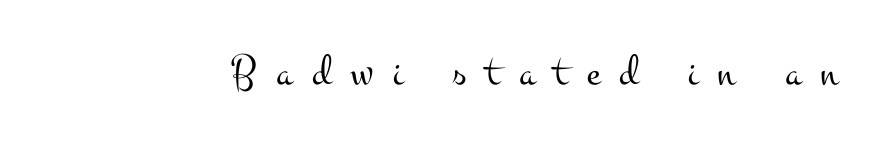
The specimen omits any rule beneath the text block's lines. This rendering widens character spacing well past its baseline value. The passage shown is typed in a proportional face where columns would drift.
